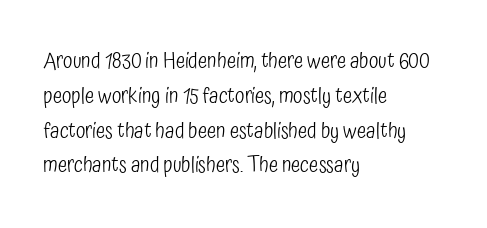
Q: Is the text bold? A: No.
Q: Is the text italic (slanted)? A: No, it is upright.
Q: Is the text underlined? A: No.
Q: How is the paragraph aligned? A: Left-aligned.
Q: Is the spacing between letters normal or unusually wide? A: Normal.
Q: Is the spacing between lines tight, normal or loose? A: Normal.
